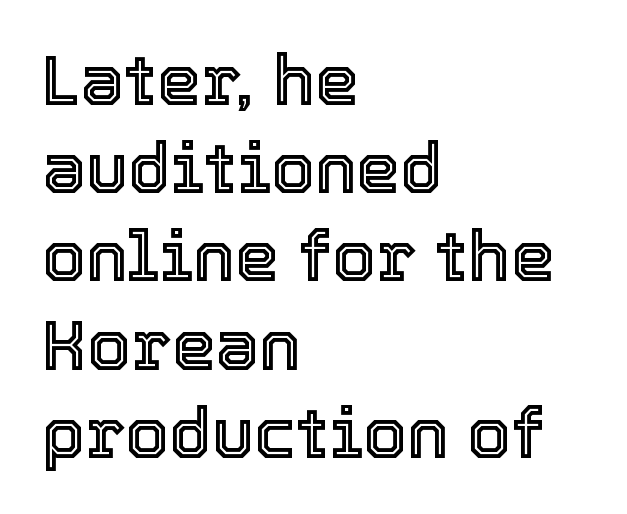
The image shows 70 px text type, upright; set left-aligned, normal line spacing (1.26x), normal letter spacing, not underlined; a medium x-height.
